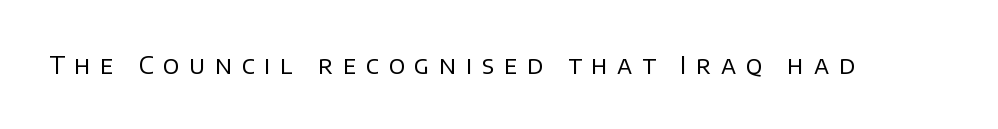
Stems here are at most as thick as an everyday book face. Check the space under the baseline: it is left empty. Spacing between characters has been opened up far beyond the box default. Tall strokes in this sample are plumb rather than angled.
